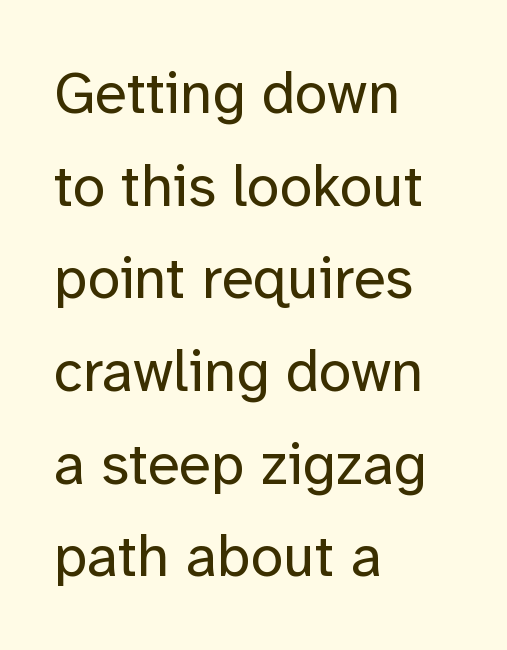
{"serif": "no", "italic": "no", "bold": "no", "weight": "regular", "width": "normal", "stroke_contrast": "low", "x_height": "medium", "monospaced": "no", "underline": "no", "align": "left", "line_spacing": "normal", "line_spacing_ratio": 1.57, "letter_spacing": "normal", "letter_spacing_em": 0.0, "glyph_px": 59}
